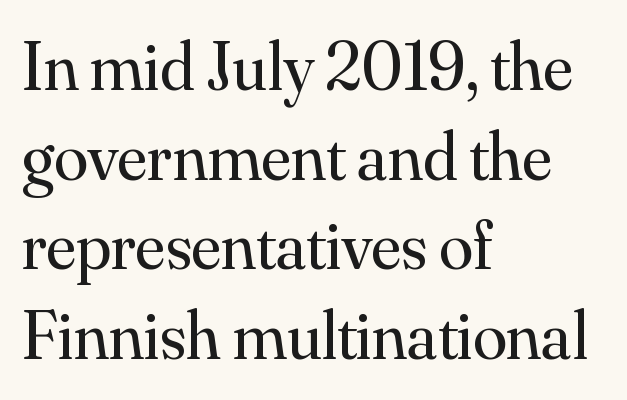
{"serif": "yes", "italic": "no", "bold": "no", "weight": "regular", "width": "normal", "stroke_contrast": "medium", "x_height": "small", "monospaced": "no", "underline": "no", "align": "left", "line_spacing": "normal", "line_spacing_ratio": 1.3, "letter_spacing": "normal", "letter_spacing_em": 0.0, "glyph_px": 69}
